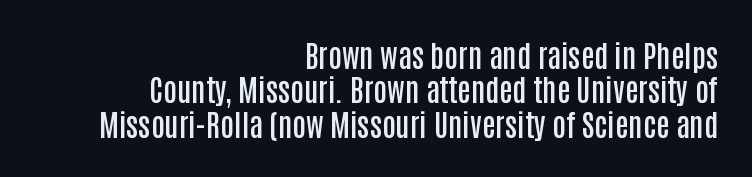
Q: Is the text bold? A: Semi-bold.
Q: Is the text italic (slanted)? A: No, it is upright.
Q: Is the typeface a serif or a sans-serif typeface? A: Sans-serif.
Q: Is the text underlined? A: No.
Q: How is the paragraph aligned? A: Right-aligned.
Q: Is the spacing between letters normal or unusually wide? A: Normal.
Q: Is the spacing between lines tight, normal or loose? A: Tight.
Q: Width (condensed, normal, or wide)? A: Condensed.
Q: Stroke contrast? A: Low.
Q: x-height? A: Large.
Q: Monospaced? A: No.
